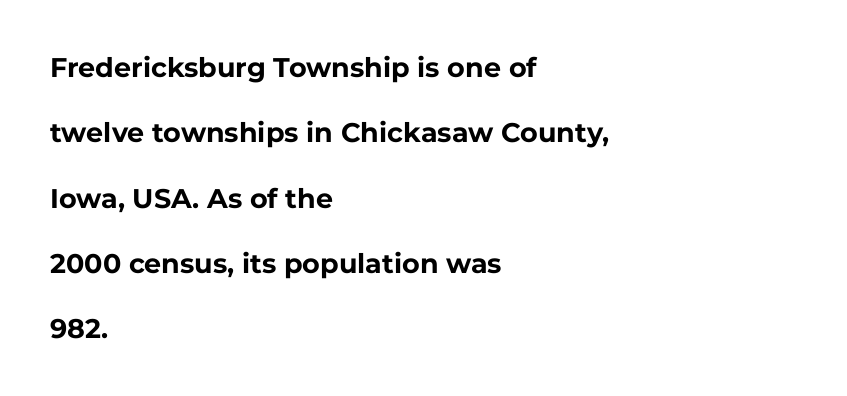
Regarding leading, the lines here are spaced well apart. No italicization has been applied; the sample stays upright. Nobody drew a line under any word here. Does extra space separate the letters? No, they use regular spacing.
